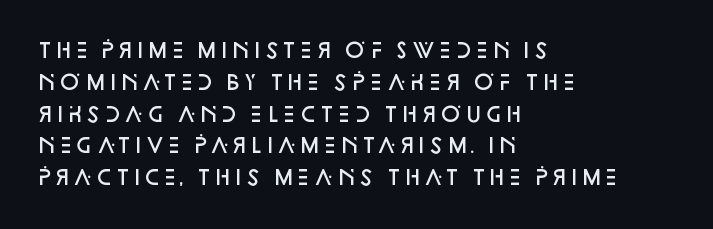
In terms of letterspacing, this is plain default setting. Words float on clear page, feet unadorned. A fair bit of extra ink — the face is semibold, not bold. One-word summary of the alignment: left. A typesetter would call this leading conventional body-copy spacing.
